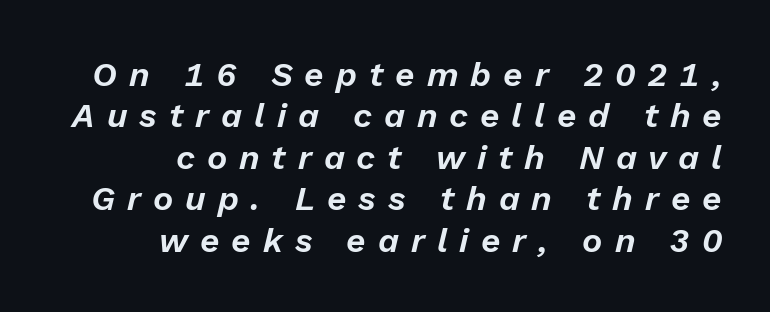
The image shows 34 px text type, italic (leaning right); set right-aligned, line spacing 1.22x, unusually wide letter spacing (+0.35 em), not underlined; low stroke contrast and a medium x-height.
